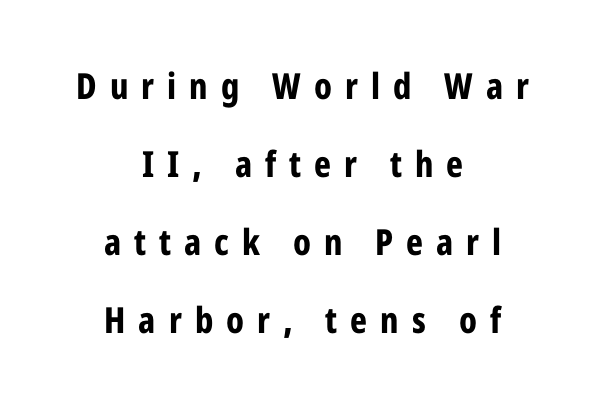
The image shows 36 px bold, condensed sans-serif type, upright; set centered, loose line spacing (2.17x), unusually wide letter spacing (+0.36 em), not underlined; low stroke contrast and a medium x-height.
